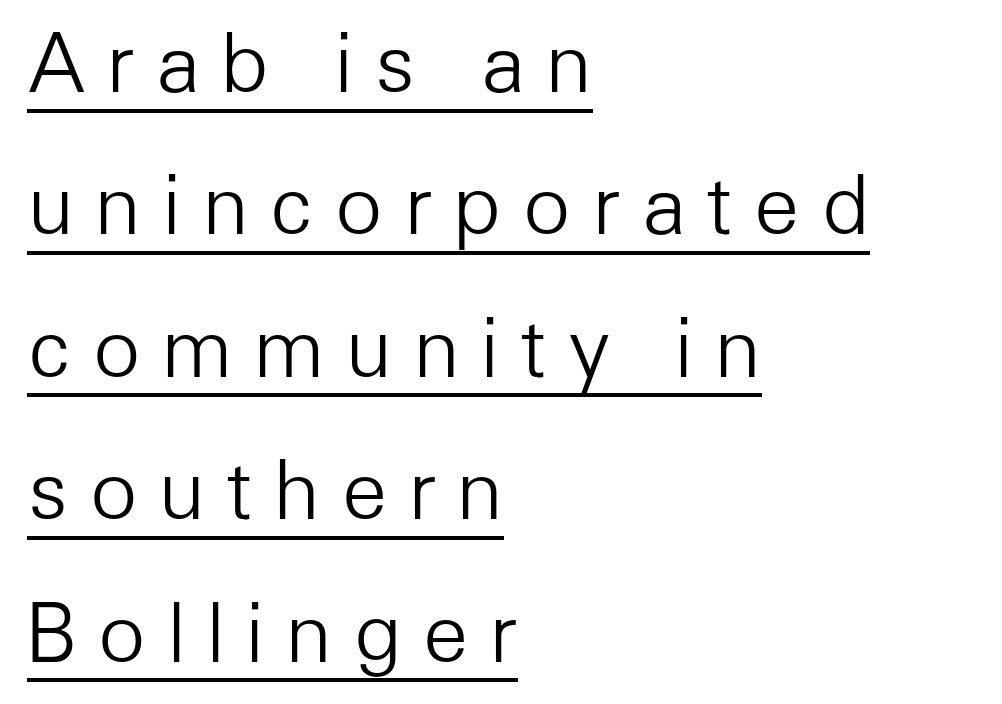
Somebody hit Ctrl+U on this one — the words are underlined. The text block is weighted toward the left margin, trailing off unevenly rightward. The face used here is proportionally spaced, like ordinary book or web type. Observe the wide spacing: letters keep a clear distance from each other. No feet cap the strokes, marking this as sans-serif type.
